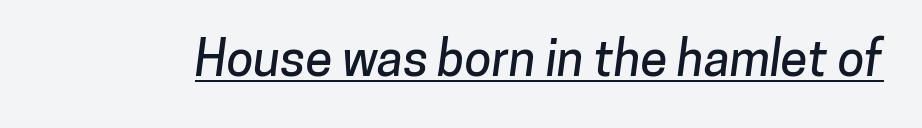
Q: Is the typeface a serif or a sans-serif typeface? A: Sans-serif.
Q: Is the text underlined? A: Yes.
Q: Is the spacing between letters normal or unusually wide? A: Normal.
Q: Width (condensed, normal, or wide)? A: Normal.
Q: Stroke contrast? A: Low.
Q: x-height? A: Medium.
Q: Monospaced? A: No.
